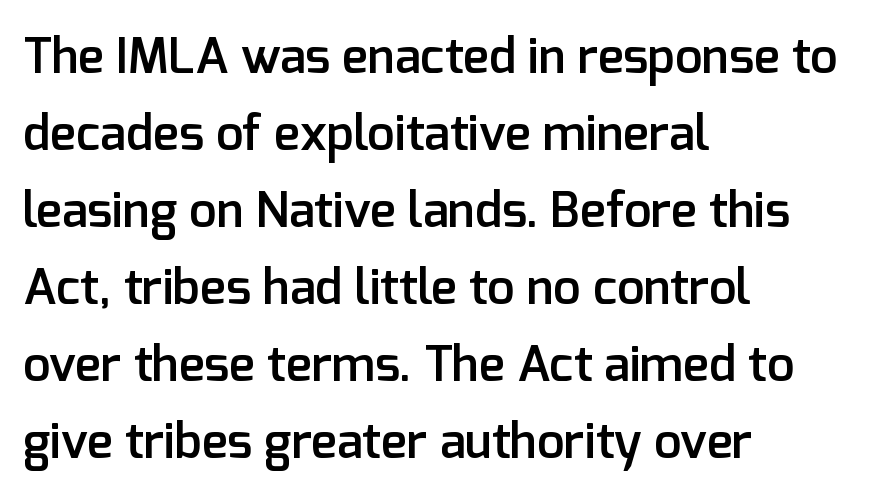
Q: Is the text bold? A: Semi-bold.
Q: Is the text italic (slanted)? A: No, it is upright.
Q: Is the typeface a serif or a sans-serif typeface? A: Sans-serif.
Q: Is the text underlined? A: No.
Q: How is the paragraph aligned? A: Left-aligned.
Q: Is the spacing between letters normal or unusually wide? A: Normal.
Q: Is the spacing between lines tight, normal or loose? A: Normal.
Q: Width (condensed, normal, or wide)? A: Normal.
Q: Stroke contrast? A: Low.
Q: x-height? A: Medium.
Q: Monospaced? A: No.
